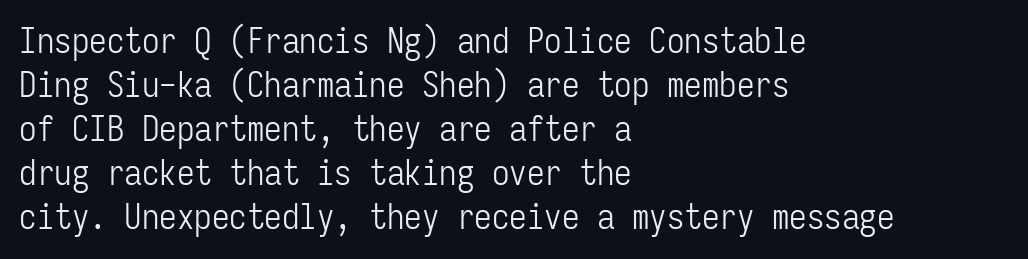
The image shows 35 px light, condensed sans-serif type, upright, monospaced; set left-aligned, normal line spacing (1.26x), normal letter spacing, not underlined; low stroke contrast and a medium x-height.
